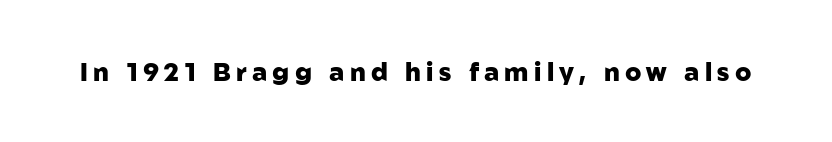
Descenders are the only things crossing below the line. Notice how the stems are strictly vertical — no italics here. On the weight axis this lands at bold, roughly 700. There is plenty of visible air inserted between adjacent glyphs.
